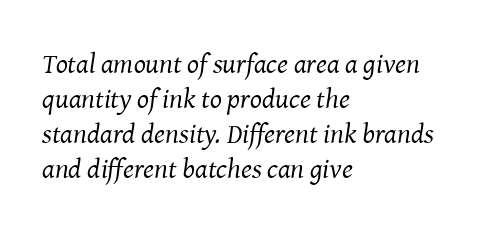
The area under the type is left untouched. This is serif lettering, the kind often seen in printed books. Stroke mass is kept to a normal reading level or below. Honestly, the letter spacing is just normal — you wouldn't notice it.
